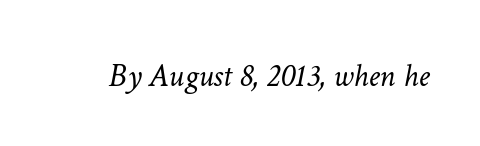
Q: Is the text bold? A: No.
Q: Is the text italic (slanted)? A: Yes, it leans right by about 11 degrees.
Q: Is the text underlined? A: No.
Q: Is the spacing between letters normal or unusually wide? A: Normal.
Q: Width (condensed, normal, or wide)? A: Normal.
Q: Stroke contrast? A: Low.
Q: x-height? A: Medium.
Q: Monospaced? A: No.
